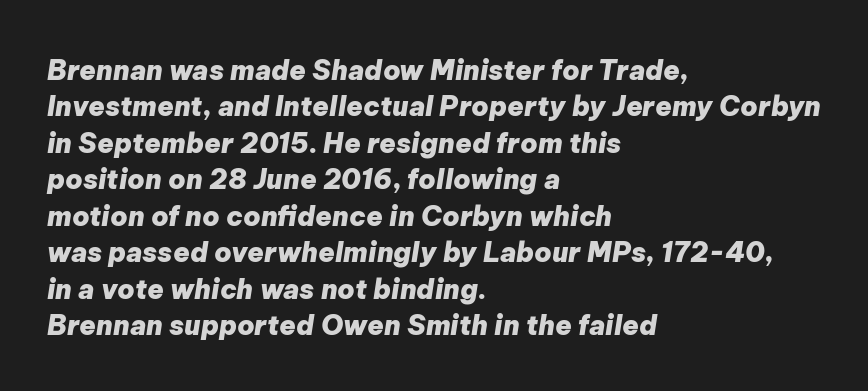
The image shows 27 px bold type, italic (leaning right); set left-aligned, normal line spacing (1.35x), normal letter spacing, not underlined.
